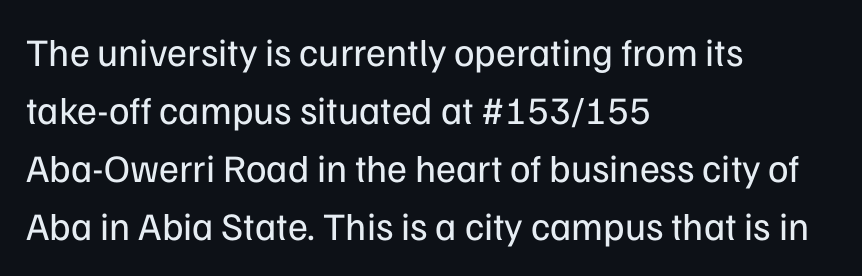
{"serif": "no", "italic": "no", "bold": "no", "weight": "regular", "width": "normal", "stroke_contrast": "low", "x_height": "medium", "monospaced": "no", "underline": "no", "align": "left", "line_spacing": "normal", "line_spacing_ratio": 1.49, "letter_spacing": "normal", "letter_spacing_em": 0.0, "glyph_px": 39}
